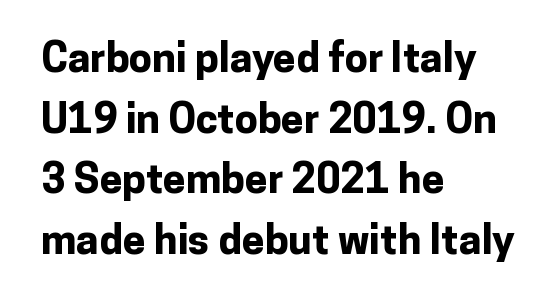
{"serif": "no", "italic": "no", "bold": "yes", "weight": "bold", "width": "normal", "stroke_contrast": "low", "x_height": "medium", "monospaced": "no", "underline": "no", "align": "left", "line_spacing": "normal", "line_spacing_ratio": 1.48, "letter_spacing": "normal", "letter_spacing_em": 0.0, "glyph_px": 41}
